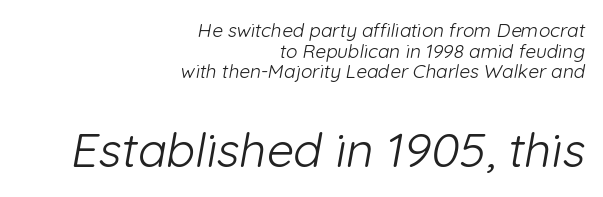
Q: Is the text bold? A: No.
Q: Is the typeface a serif or a sans-serif typeface? A: Sans-serif.
Q: Is the text underlined? A: No.
Q: How is the paragraph aligned? A: Right-aligned.
Q: Is the spacing between letters normal or unusually wide? A: Normal.
Q: Is the spacing between lines tight, normal or loose? A: Tight.
Q: Which block of text is set in a larger size, the first (top) or the second (bottom)? A: The second (bottom) one.
Q: Width (condensed, normal, or wide)? A: Normal.
Q: Stroke contrast? A: Low.
Q: x-height? A: Medium.
Q: Monospaced? A: No.
